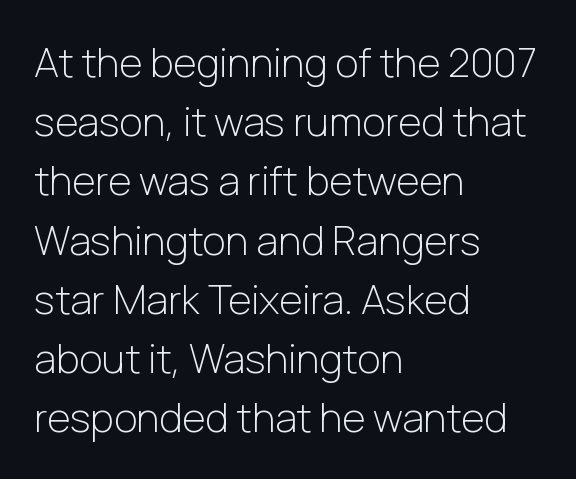
The image shows 40 px light sans-serif type, upright; set left-aligned, normal line spacing (1.48x), normal letter spacing, not underlined; low stroke contrast and a medium x-height.
